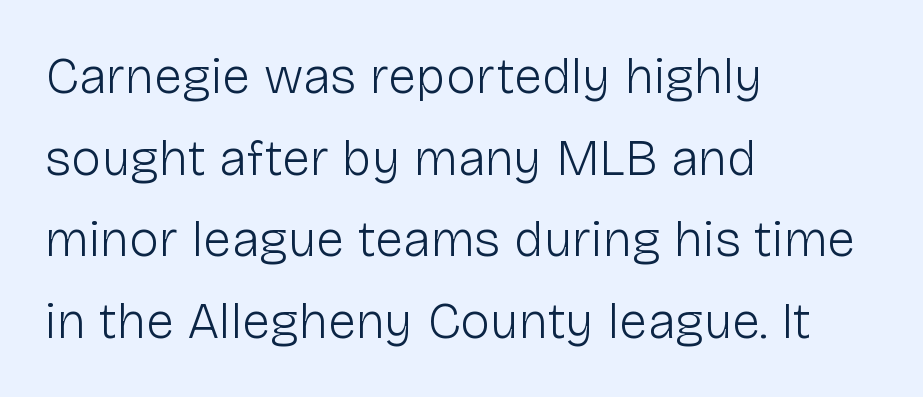
The image shows 51 px light sans-serif type, upright; set left-aligned, normal line spacing (1.6x), normal letter spacing, not underlined; low stroke contrast and a medium x-height.
